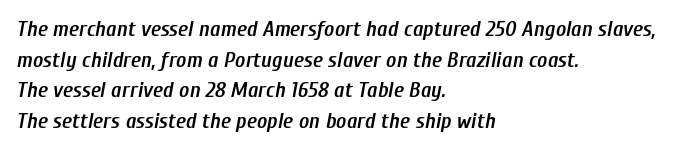
The image shows 22 px text type, italic (leaning right); set left-aligned, normal line spacing (1.39x), normal letter spacing, not underlined.
